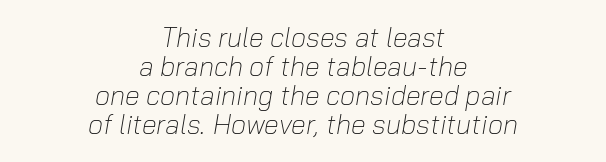
Q: Is the text bold? A: No.
Q: Is the text italic (slanted)? A: Yes, it leans right by about 10 degrees.
Q: Is the text underlined? A: No.
Q: How is the paragraph aligned? A: Centered.
Q: Is the spacing between letters normal or unusually wide? A: Normal.
Q: Is the spacing between lines tight, normal or loose? A: Tight.
